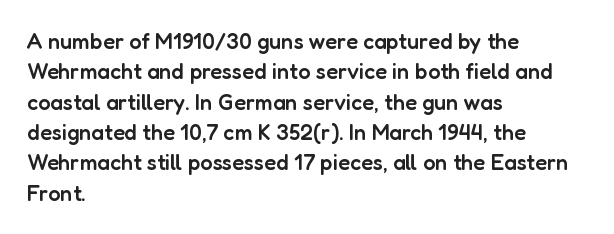
The image shows 22 px text type, upright; set left-aligned, normal line spacing (1.38x), normal letter spacing, not underlined.
